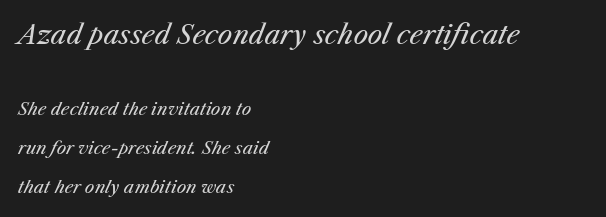
The image shows 26 px text type, italic (leaning right); set left-aligned, loose line spacing (2.29x), normal letter spacing, not underlined; the first (top) block is 1.53x larger.
